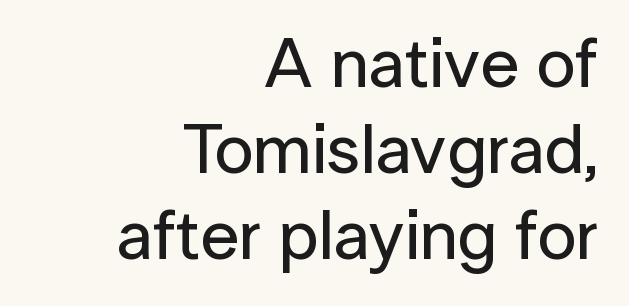
Q: Is the text italic (slanted)? A: No, it is upright.
Q: Is the typeface a serif or a sans-serif typeface? A: Sans-serif.
Q: Is the text underlined? A: No.
Q: How is the paragraph aligned? A: Right-aligned.
Q: Is the spacing between letters normal or unusually wide? A: Normal.
Q: Width (condensed, normal, or wide)? A: Normal.
Q: Stroke contrast? A: Low.
Q: x-height? A: Medium.
Q: Monospaced? A: No.
